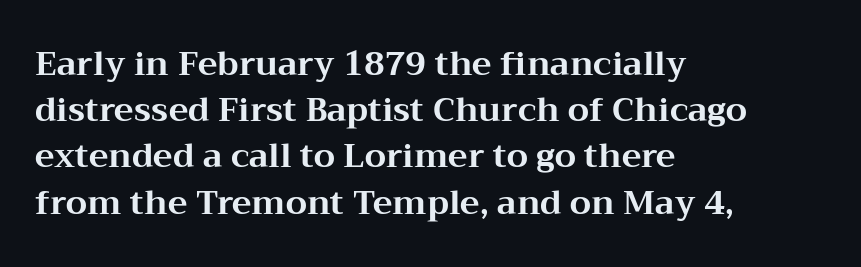
{"serif": "yes", "italic": "no", "bold": "yes", "weight": "bold", "width": "wide", "stroke_contrast": "medium", "x_height": "medium", "monospaced": "no", "underline": "no", "align": "left", "line_spacing": "normal", "line_spacing_ratio": 1.4, "letter_spacing": "normal", "letter_spacing_em": 0.0, "glyph_px": 33}
